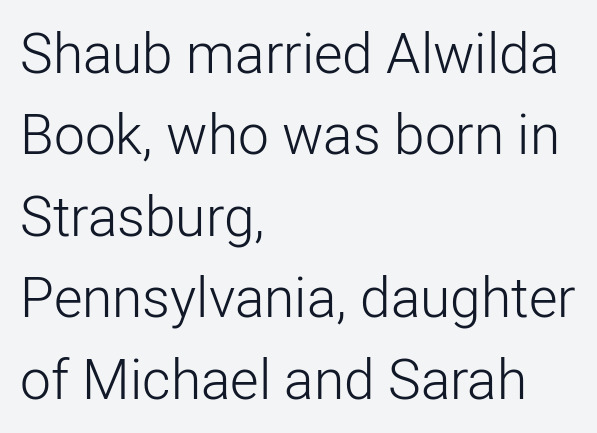
Q: Is the text bold? A: No.
Q: Is the text italic (slanted)? A: No, it is upright.
Q: Is the typeface a serif or a sans-serif typeface? A: Sans-serif.
Q: Is the text underlined? A: No.
Q: How is the paragraph aligned? A: Left-aligned.
Q: Is the spacing between letters normal or unusually wide? A: Normal.
Q: Is the spacing between lines tight, normal or loose? A: Normal.
Q: Width (condensed, normal, or wide)? A: Normal.
Q: Stroke contrast? A: Low.
Q: x-height? A: Medium.
Q: Monospaced? A: No.
